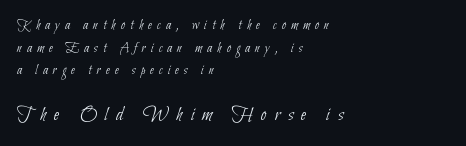
{"bold": "no", "underline": "no", "align": "left", "line_spacing": "normal", "line_spacing_ratio": 1.62, "letter_spacing": "wide", "letter_spacing_em": 0.38, "larger_block": "second", "size_ratio": 1.5, "glyph_px": 21}
